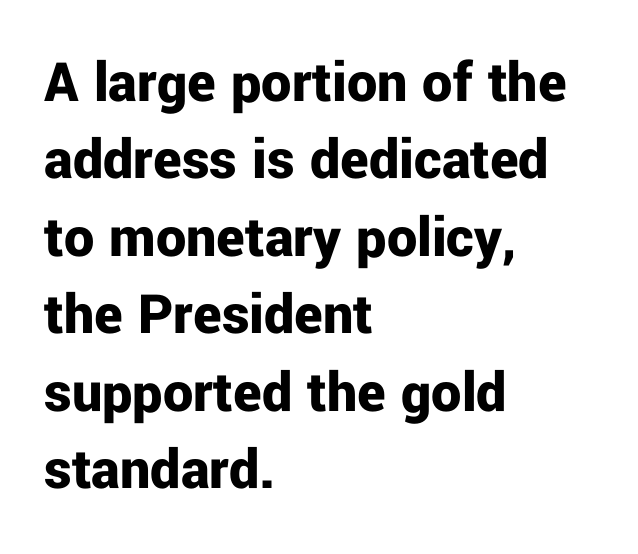
The image shows 60 px bold sans-serif type, upright; set left-aligned, normal line spacing (1.29x), normal letter spacing, not underlined; low stroke contrast and a medium x-height.
